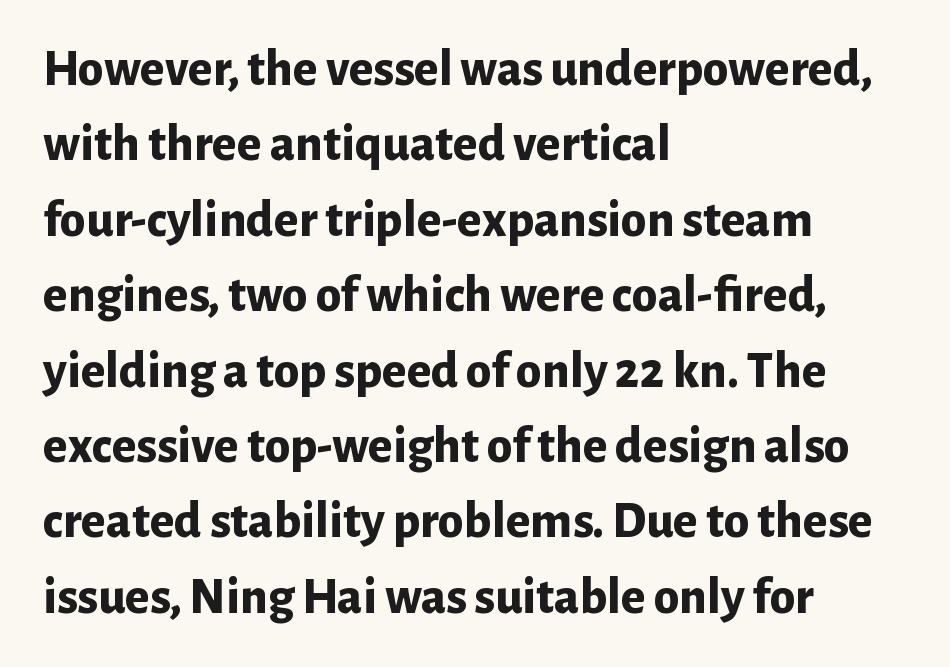
The image shows 52 px bold sans-serif type, upright; set left-aligned, normal line spacing (1.45x), normal letter spacing, not underlined; low stroke contrast and a medium x-height.
